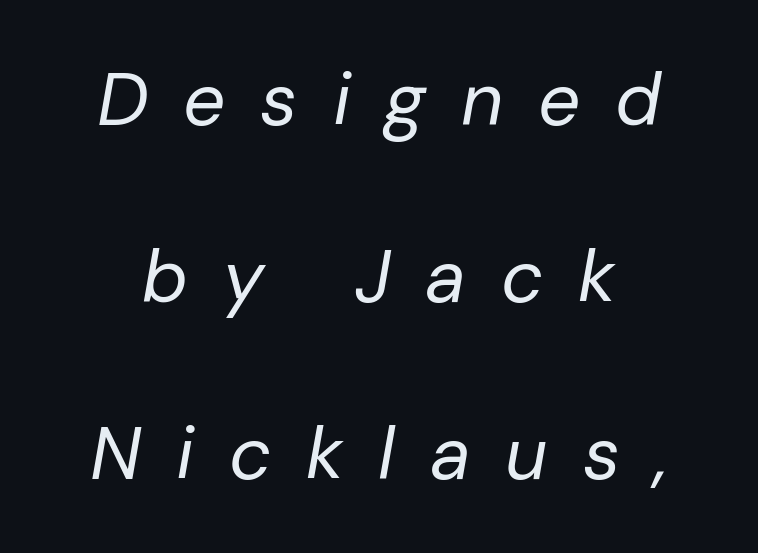
Q: Is the text bold? A: No.
Q: Is the text italic (slanted)? A: Yes, it leans right by about 10 degrees.
Q: Is the text underlined? A: No.
Q: Is the spacing between letters normal or unusually wide? A: Unusually wide.
Q: Is the spacing between lines tight, normal or loose? A: Loose.
Q: Width (condensed, normal, or wide)? A: Normal.
Q: Stroke contrast? A: Low.
Q: x-height? A: Medium.
Q: Monospaced? A: No.
